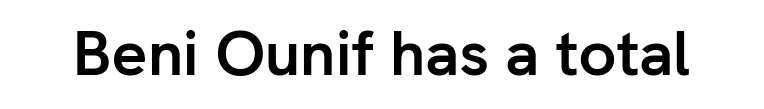
{"serif": "no", "italic": "no", "bold": "yes", "weight": "semibold", "width": "normal", "stroke_contrast": "low", "x_height": "medium", "monospaced": "no", "underline": "no", "letter_spacing": "normal", "letter_spacing_em": 0.0, "glyph_px": 63}
